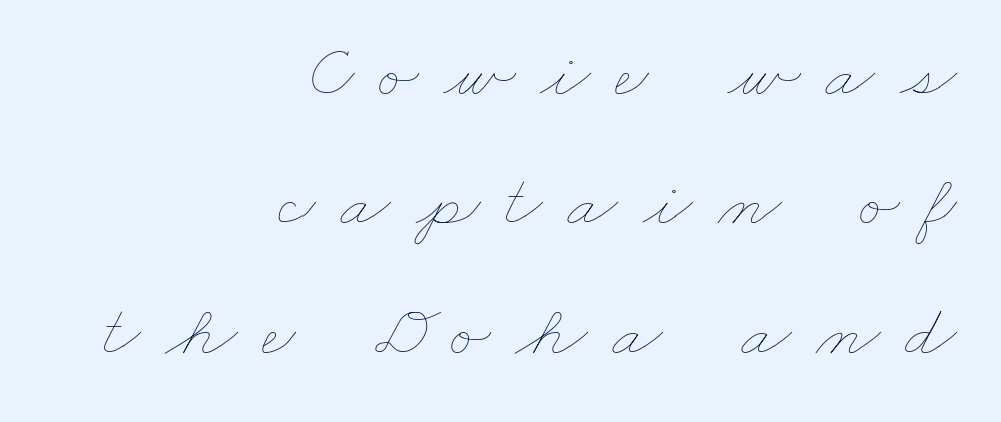
The image shows 74 px thin, wide type; set right-aligned, line spacing 1.75x, unusually wide letter spacing (+0.33 em), not underlined; low stroke contrast and a small x-height.
